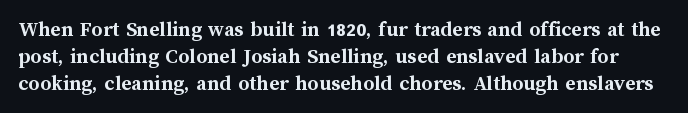
Q: Is the text bold? A: Yes.
Q: Is the text italic (slanted)? A: No, it is upright.
Q: Is the text underlined? A: No.
Q: Is the spacing between letters normal or unusually wide? A: Normal.
